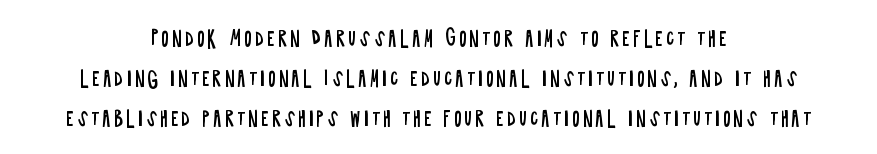
The setting favours the middle, as headings and verse often do. The designer dialed line spacing up above the default. Caption: face not bold, strokes unweighted. Notice how the stems are strictly vertical — no italics here.
